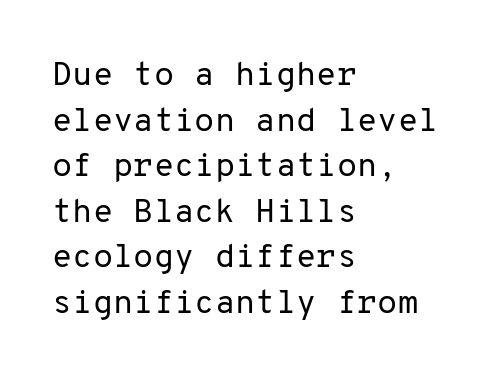
{"serif": "no", "italic": "no", "bold": "no", "weight": "regular", "width": "normal", "stroke_contrast": "low", "x_height": "medium", "monospaced": "yes", "underline": "no", "align": "left", "line_spacing": "normal", "line_spacing_ratio": 1.38, "letter_spacing": "normal", "letter_spacing_em": 0.0, "glyph_px": 33}
